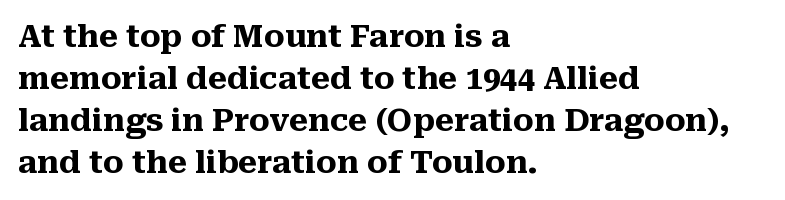
The image shows 31 px heavy serif type, upright; set left-aligned, normal line spacing (1.36x), normal letter spacing, not underlined; medium stroke contrast and a medium x-height.
